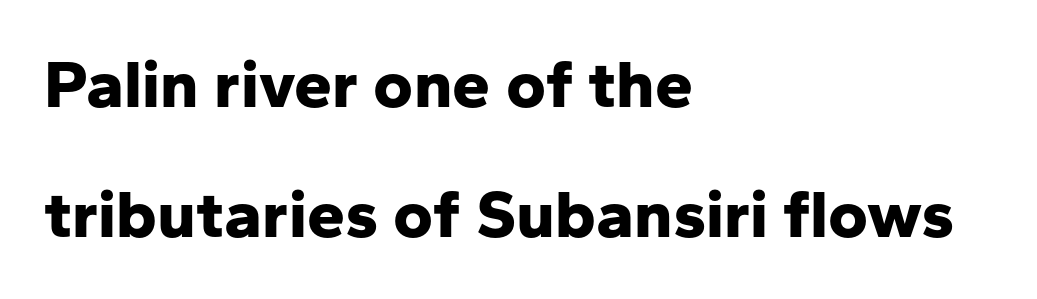
The image shows 68 px bold sans-serif type, upright; set left-aligned, loose line spacing (1.91x), normal letter spacing, not underlined; low stroke contrast and a medium x-height.
